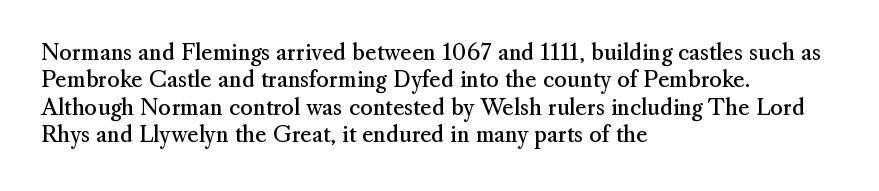
Rendered with straight, roman letterforms. Weight: not bold — regular or lighter. Words appear dense and cohesive because spacing is normal. Horizontal alignment here is leftward, the default for most running prose. A clean baseline with only descenders dipping below it.
